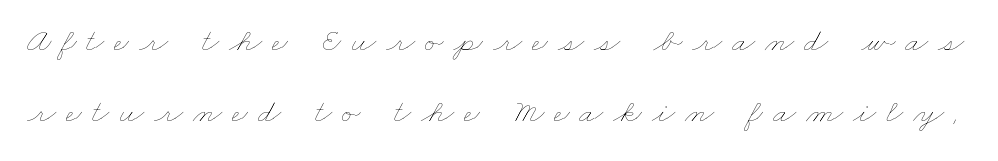
Q: Is the text bold? A: No.
Q: Is the text underlined? A: No.
Q: Is the spacing between letters normal or unusually wide? A: Unusually wide.
Q: Is the spacing between lines tight, normal or loose? A: Loose.
Q: Width (condensed, normal, or wide)? A: Wide.
Q: Stroke contrast? A: Low.
Q: x-height? A: Small.
Q: Monospaced? A: No.
